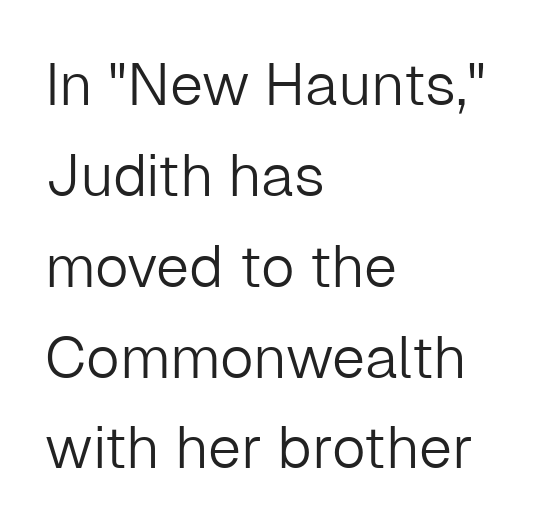
The vertical gap from one line to the next is medium. Proportional: the letters do not fall into vertical columns. Quick note: not italic, upright. The font sits on the lighter half of the weight spectrum, regular included. The compositor pushed each line to the left boundary.
